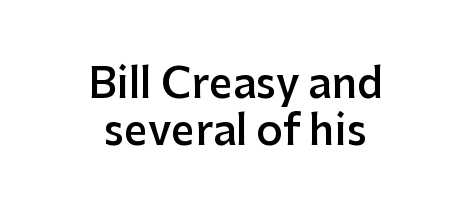
Short note: letters normally spaced. How heavy is the stroke? Medium-heavy — a semibold, shy of bold. A typesetter would call this proportional, since set widths differ per character. Which margin do the lines hug? Neither — every line sits in the middle. Descenders are the only things crossing below the line.
